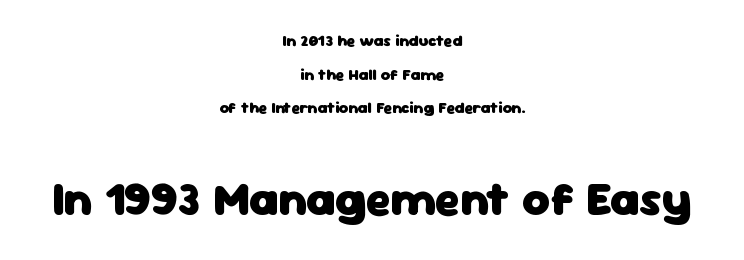
{"serif": "no", "italic": "no", "bold": "yes", "weight": "heavy", "width": "normal", "stroke_contrast": "low", "x_height": "medium", "monospaced": "no", "underline": "no", "align": "center", "line_spacing": "loose", "line_spacing_ratio": 2.1, "letter_spacing": "normal", "letter_spacing_em": 0.0, "larger_block": "second", "size_ratio": 2.94, "glyph_px": 47}
